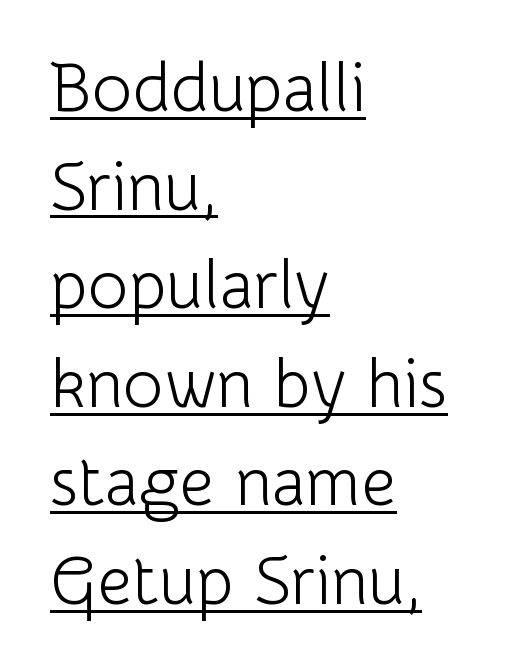
Q: Is the text bold? A: No.
Q: Is the text italic (slanted)? A: No, it is upright.
Q: Is the typeface a serif or a sans-serif typeface? A: Sans-serif.
Q: Is the text underlined? A: Yes.
Q: How is the paragraph aligned? A: Left-aligned.
Q: Is the spacing between letters normal or unusually wide? A: Normal.
Q: Is the spacing between lines tight, normal or loose? A: Normal.
Q: Width (condensed, normal, or wide)? A: Normal.
Q: Stroke contrast? A: Low.
Q: x-height? A: Medium.
Q: Monospaced? A: No.
